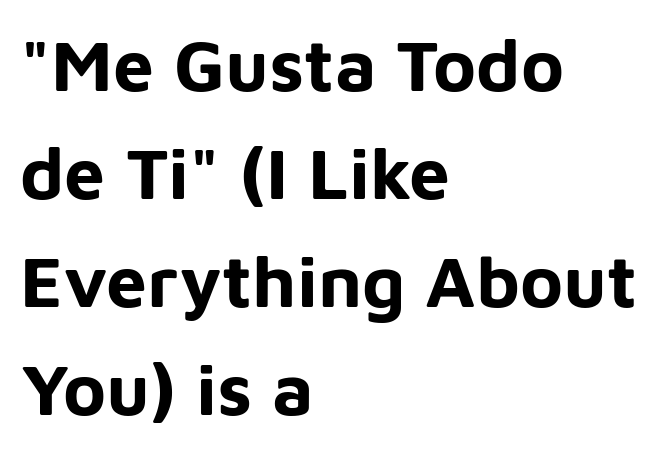
The image shows 73 px bold sans-serif type, upright; set left-aligned, normal line spacing (1.48x), normal letter spacing, not underlined; low stroke contrast and a medium x-height.
